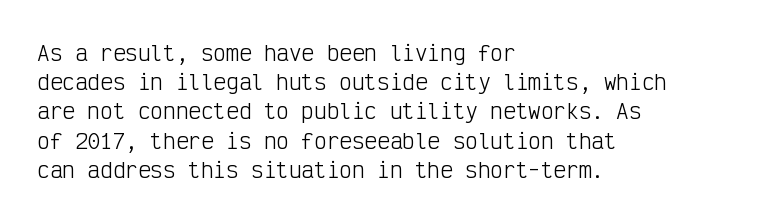
Tracking here is standard; glyphs follow each other at the usual distance. Heft: none added — not bold. These lines are set flush left with a ragged right edge. The letters stand straight up with perfectly vertical stems. Has an underline been added? It has not.
